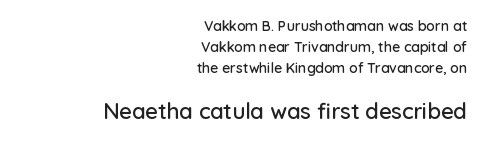
The image shows 22 px text type, upright; set right-aligned, normal line spacing (1.49x), normal letter spacing, not underlined; the second (bottom) block is 1.57x larger.
